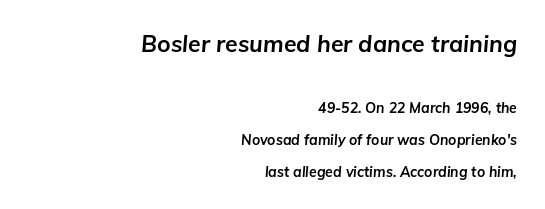
{"italic": "yes", "lean": "right", "slant_degrees": 5, "bold": "yes", "underline": "no", "align": "right", "line_spacing": "loose", "line_spacing_ratio": 2.26, "letter_spacing": "normal", "letter_spacing_em": 0.0, "larger_block": "first", "size_ratio": 1.64, "glyph_px": 23}
